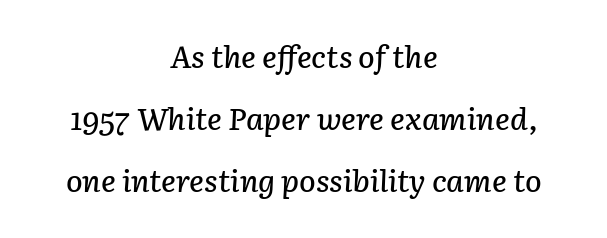
The image shows 31 px text type, italic (leaning right); set centered, loose line spacing (2.0x), normal letter spacing, not underlined; low stroke contrast and a medium x-height.
